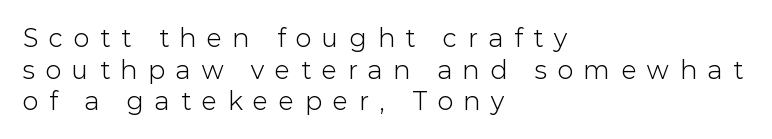
Decoration check: the copy has no underline. Alignment: flush left. Heaviness? Minimal to ordinary, like unemphasized prose. Observe the wide spacing: letters keep a clear distance from each other. The specimen reads as upright at a glance.
